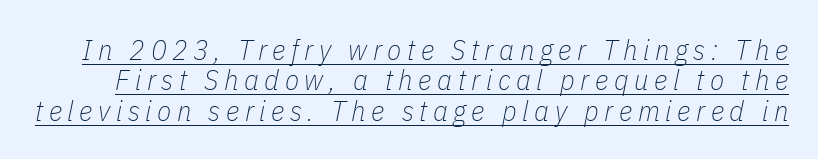
{"italic": "yes", "lean": "right", "slant_degrees": 11, "bold": "no", "weight": "thin", "width": "condensed", "stroke_contrast": "low", "x_height": "medium", "monospaced": "no", "underline": "yes", "line_spacing": "tight", "line_spacing_ratio": 1.05, "glyph_px": 29}
